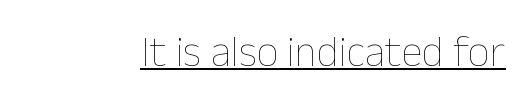
Q: Is the text bold? A: No.
Q: Is the text italic (slanted)? A: No, it is upright.
Q: Is the text underlined? A: Yes.
Q: Is the spacing between letters normal or unusually wide? A: Normal.
Q: Width (condensed, normal, or wide)? A: Normal.
Q: Stroke contrast? A: Low.
Q: x-height? A: Medium.
Q: Monospaced? A: No.
